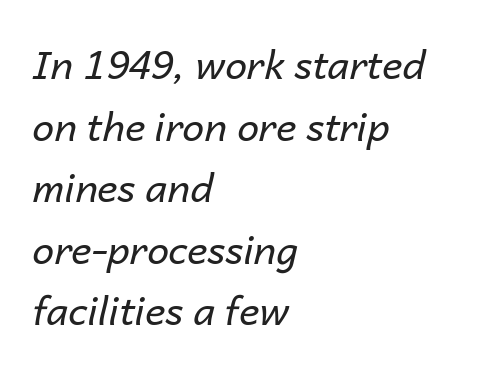
Q: Is the text bold? A: No.
Q: Is the text italic (slanted)? A: Yes, it leans right by about 14 degrees.
Q: Is the text underlined? A: No.
Q: How is the paragraph aligned? A: Left-aligned.
Q: Is the spacing between letters normal or unusually wide? A: Normal.
Q: Is the spacing between lines tight, normal or loose? A: Normal.
Q: Width (condensed, normal, or wide)? A: Normal.
Q: Stroke contrast? A: Low.
Q: x-height? A: Medium.
Q: Monospaced? A: No.
